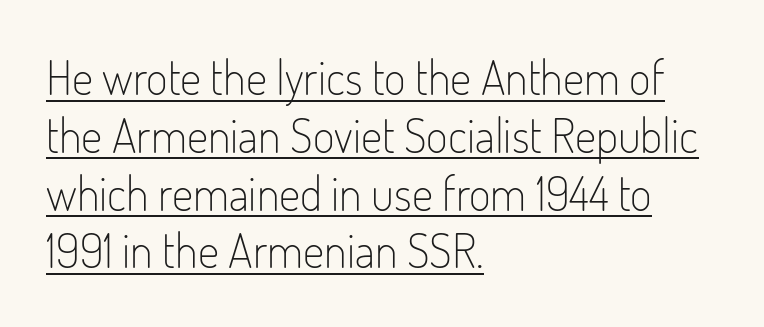
Q: Is the text bold? A: No.
Q: Is the text italic (slanted)? A: No, it is upright.
Q: Is the typeface a serif or a sans-serif typeface? A: Sans-serif.
Q: Is the text underlined? A: Yes.
Q: How is the paragraph aligned? A: Left-aligned.
Q: Is the spacing between letters normal or unusually wide? A: Normal.
Q: Width (condensed, normal, or wide)? A: Condensed.
Q: Stroke contrast? A: Low.
Q: x-height? A: Small.
Q: Monospaced? A: No.
